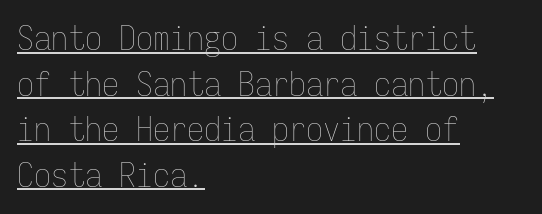
Somebody hit Ctrl+U on this one — the words are underlined. Here the designer chose a console-style face with uniform glyph widths. Every stem runs plumb, perpendicular to the baseline. Where is the straight margin? On the left. Letters have the restrained weight of plain body copy at most.
